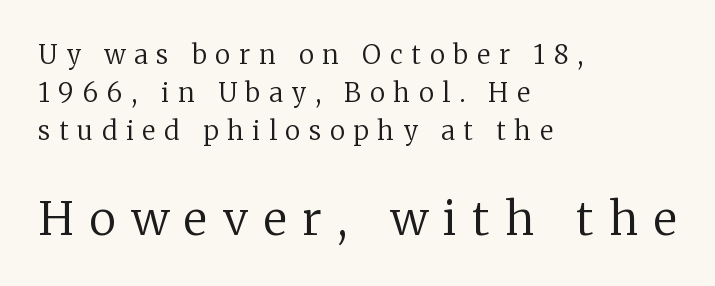
{"serif": "yes", "italic": "no", "bold": "no", "weight": "regular", "width": "normal", "stroke_contrast": "low", "x_height": "medium", "monospaced": "no", "underline": "no", "align": "left", "line_spacing": "normal", "line_spacing_ratio": 1.46, "letter_spacing": "wide", "letter_spacing_em": 0.34, "larger_block": "second", "size_ratio": 1.77, "glyph_px": 46}
